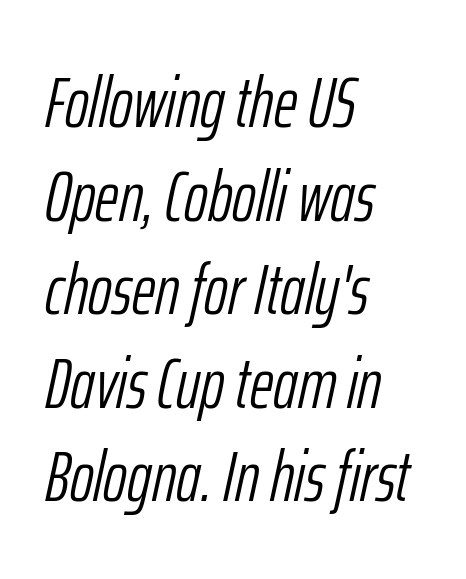
What stands out about the letter spacing? Nothing — it is the standard amount. Which margin do the lines hug? The left one — the right edge is uneven. The rendering uses natural spacing where letterforms have individual widths. Letters have the restrained weight of plain body copy at most.
